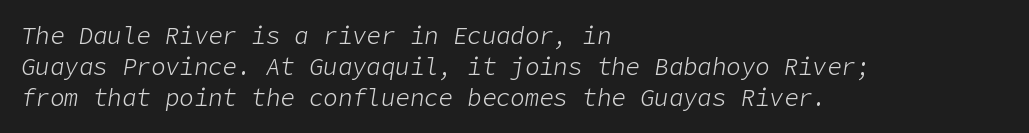
The image shows 24 px text type, italic (leaning right); set left-aligned, normal line spacing (1.29x), normal letter spacing, not underlined.
